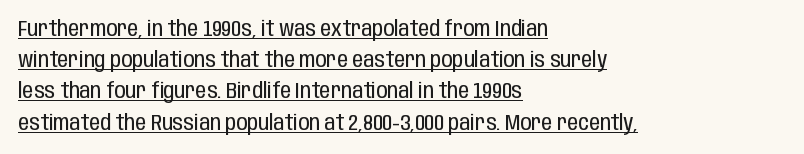
Casual observation: everything's shoved over to the left. Standard letterfit; no display-style spreading of the glyphs. Do the letters lean? They stand straight. If you measured baseline to baseline, you'd find a middling distance. Check the space under the baseline: a stroke is drawn there. The characters are drawn with everyday or finer stroke widths.
